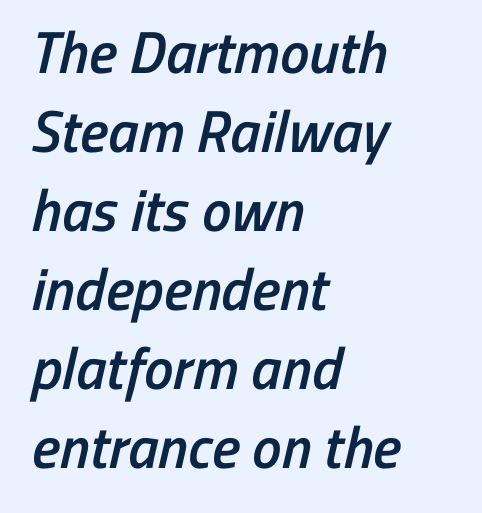
Q: Is the text bold? A: Semi-bold.
Q: Is the typeface a serif or a sans-serif typeface? A: Sans-serif.
Q: Is the text underlined? A: No.
Q: How is the paragraph aligned? A: Left-aligned.
Q: Is the spacing between letters normal or unusually wide? A: Normal.
Q: Is the spacing between lines tight, normal or loose? A: Normal.
Q: Width (condensed, normal, or wide)? A: Condensed.
Q: Stroke contrast? A: Low.
Q: x-height? A: Medium.
Q: Monospaced? A: No.
